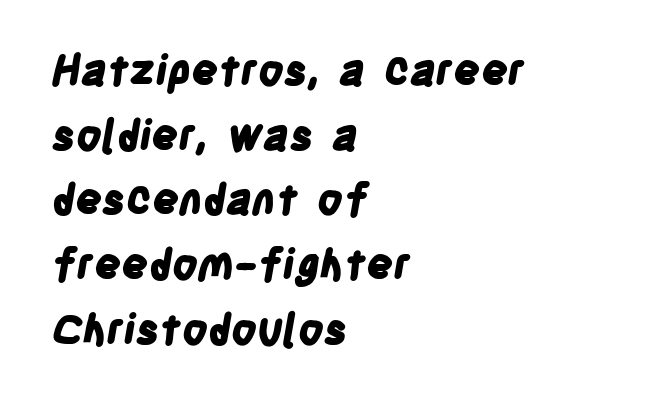
{"serif": "no", "bold": "yes", "weight": "bold", "width": "condensed", "stroke_contrast": "low", "x_height": "large", "monospaced": "no", "underline": "no", "align": "left", "line_spacing": "normal", "line_spacing_ratio": 1.54, "letter_spacing": "normal", "letter_spacing_em": 0.0, "glyph_px": 42}
